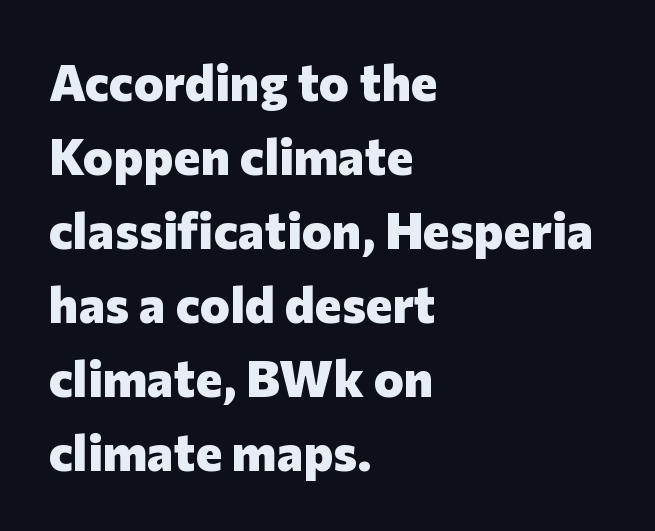
{"serif": "no", "italic": "no", "bold": "yes", "weight": "heavy", "width": "normal", "stroke_contrast": "low", "x_height": "medium", "monospaced": "no", "underline": "no", "align": "left", "line_spacing": "normal", "line_spacing_ratio": 1.45, "letter_spacing": "normal", "letter_spacing_em": 0.0, "glyph_px": 51}
